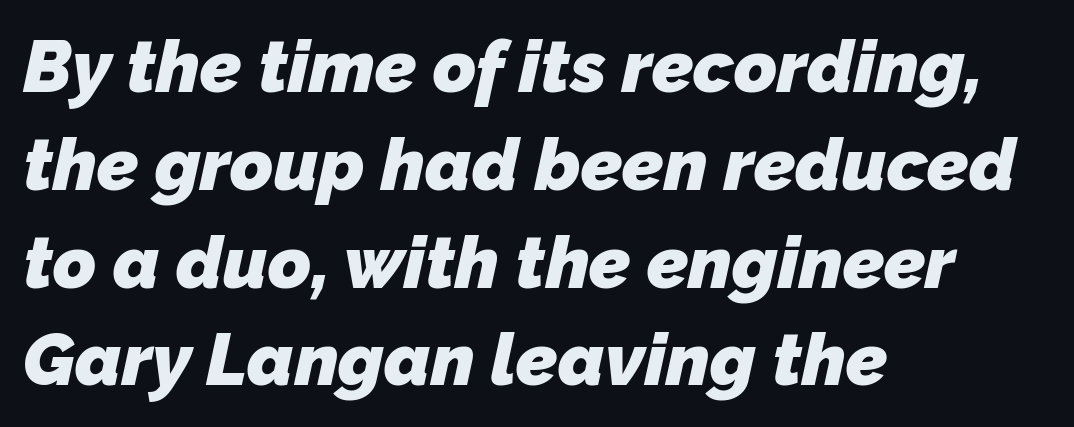
The image shows 73 px heavy sans-serif type; set left-aligned, normal line spacing (1.34x), normal letter spacing, not underlined; low stroke contrast and a medium x-height.
